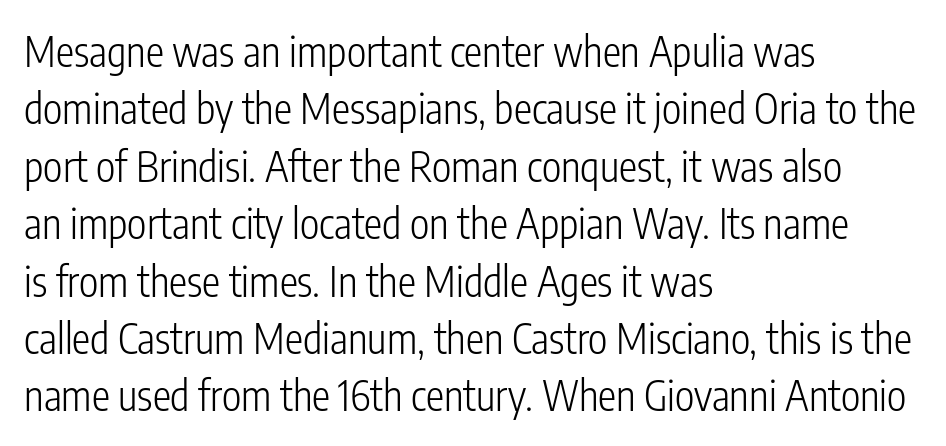
Each new line begins a customary step beneath the previous one. A quiet, ordinary-to-light weight characterises the typeface. The passage shown is typed in a proportional face where columns would drift. Does the lettering tilt? It doesn't — this is upright.
